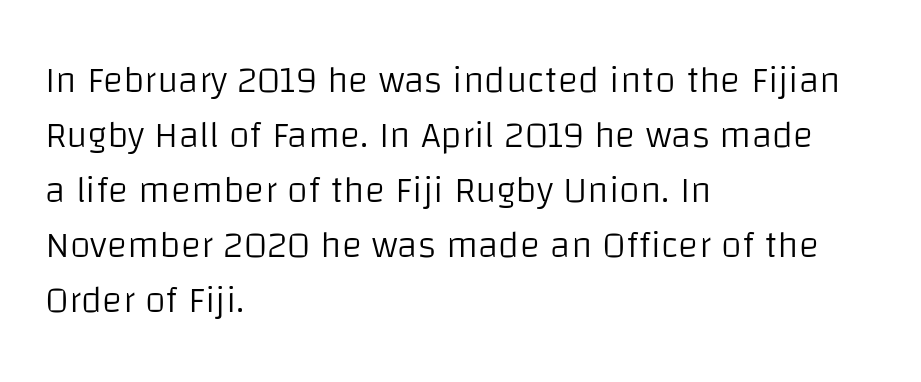
{"serif": "no", "italic": "no", "bold": "no", "weight": "light", "width": "normal", "stroke_contrast": "low", "x_height": "large", "monospaced": "no", "underline": "no", "align": "left", "line_spacing": "normal", "line_spacing_ratio": 1.45, "letter_spacing": "normal", "letter_spacing_em": 0.0, "glyph_px": 38}
